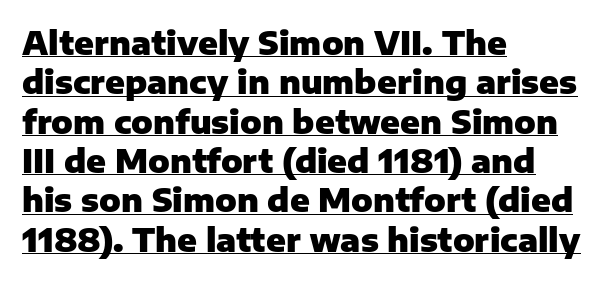
The lines in this sample share a left origin and differ only in where they stop. If you drew a line through each stem, it would be perfectly vertical. Underlined type. This sample has the flowing, uneven cadence of proportional lettering. This rendering leaves character spacing at its baseline value. This rendering employs a face without finishing strokes, i.e., a sans-serif.
